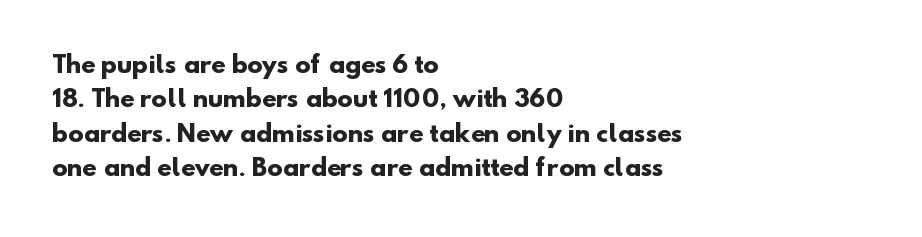
The image shows 23 px bold type; set left-aligned, normal line spacing (1.49x), normal letter spacing, not underlined.
